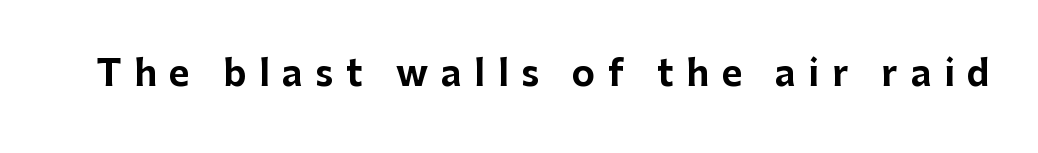
{"serif": "no", "italic": "no", "bold": "yes", "weight": "bold", "width": "normal", "stroke_contrast": "low", "x_height": "medium", "monospaced": "no", "underline": "no", "letter_spacing": "wide", "letter_spacing_em": 0.37, "glyph_px": 35}
